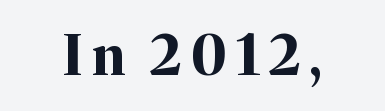
{"serif": "yes", "italic": "no", "bold": "yes", "weight": "bold", "width": "normal", "stroke_contrast": "medium", "x_height": "medium", "monospaced": "no", "underline": "no", "glyph_px": 55}
